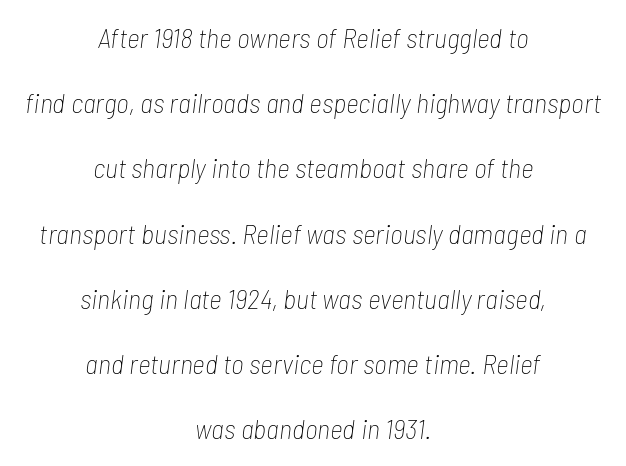
The image shows 28 px thin, condensed type, italic (leaning right); set centered, loose line spacing (2.33x), normal letter spacing, not underlined; low stroke contrast and a medium x-height.
